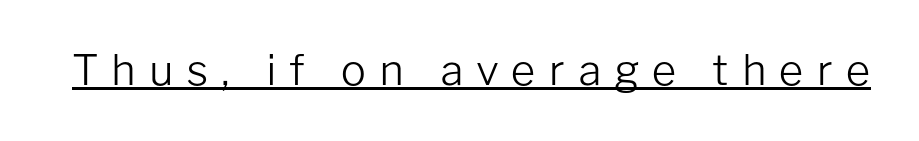
Q: Is the text bold? A: No.
Q: Is the text italic (slanted)? A: No, it is upright.
Q: Is the typeface a serif or a sans-serif typeface? A: Sans-serif.
Q: Is the text underlined? A: Yes.
Q: Is the spacing between letters normal or unusually wide? A: Unusually wide.
Q: Width (condensed, normal, or wide)? A: Normal.
Q: Stroke contrast? A: Low.
Q: x-height? A: Medium.
Q: Monospaced? A: No.
